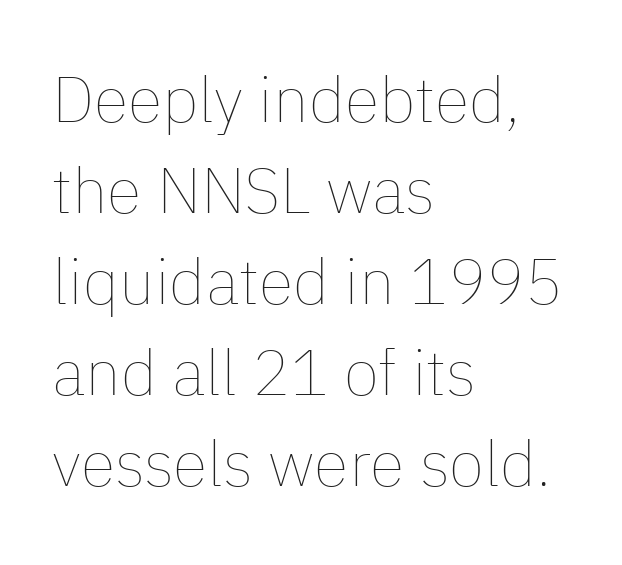
{"italic": "no", "bold": "no", "weight": "thin", "width": "normal", "stroke_contrast": "low", "x_height": "medium", "monospaced": "no", "underline": "no", "align": "left", "line_spacing": "normal", "line_spacing_ratio": 1.42, "letter_spacing": "normal", "letter_spacing_em": 0.0, "glyph_px": 64}
